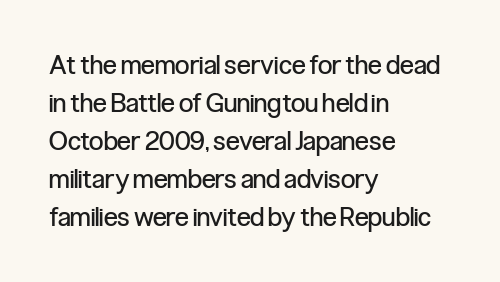
Q: Is the text bold? A: No.
Q: Is the text italic (slanted)? A: No, it is upright.
Q: Is the text underlined? A: No.
Q: How is the paragraph aligned? A: Left-aligned.
Q: Is the spacing between letters normal or unusually wide? A: Normal.
Q: Is the spacing between lines tight, normal or loose? A: Normal.
